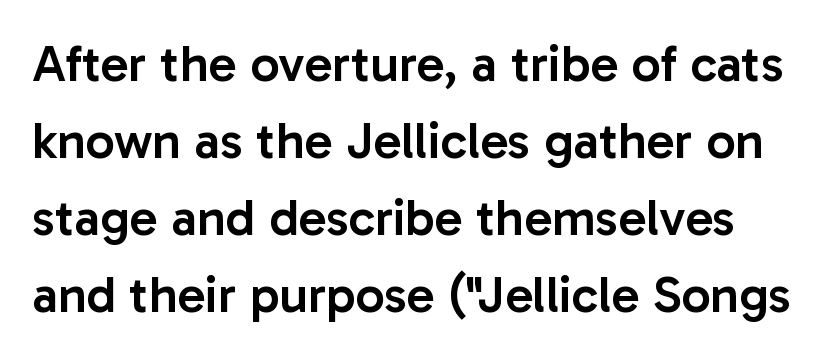
Inter-character spacing is left at the font's built-in metrics. Slightly chunky letters — semibold, I'd say, not full bold. The text was rendered using a sans face with plain stroke endings. Just letters on the line, the space beneath them empty. This sample keeps an unexceptional amount of space between lines. Notice how the stems are strictly vertical — no italics here.
